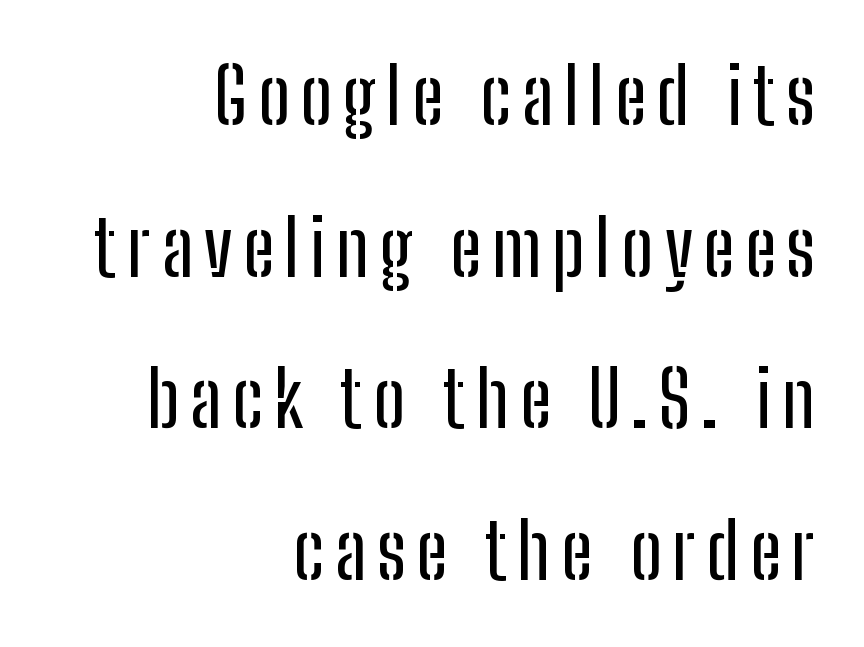
Q: Is the text italic (slanted)? A: No, it is upright.
Q: Is the typeface a serif or a sans-serif typeface? A: Sans-serif.
Q: Is the text underlined? A: No.
Q: How is the paragraph aligned? A: Right-aligned.
Q: Is the spacing between lines tight, normal or loose? A: Loose.
Q: Width (condensed, normal, or wide)? A: Condensed.
Q: Stroke contrast? A: Low.
Q: x-height? A: Medium.
Q: Monospaced? A: No.
